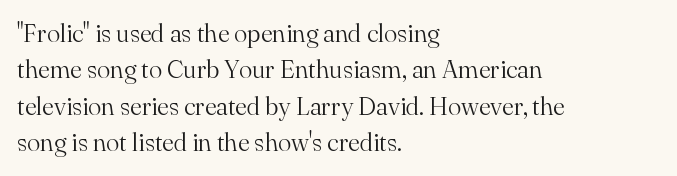
The image shows 25 px text type, upright; set left-aligned, normal line spacing (1.46x), normal letter spacing, not underlined.
